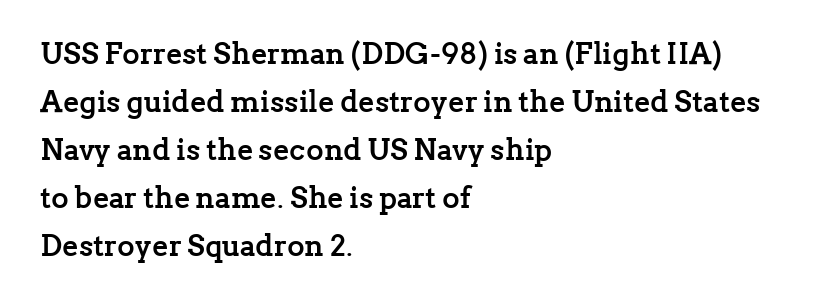
Pretty heavy lettering here — definitely bold. Quick note: interline space is typical. This sample uses a serif face. Every row of glyphs begins at an identical x-position on the left.
